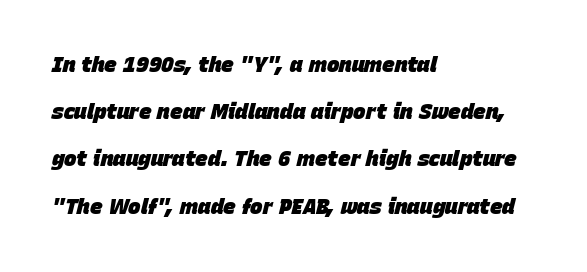
{"italic": "yes", "lean": "right", "slant_degrees": 15, "bold": "yes", "underline": "no", "align": "left", "line_spacing": "loose", "line_spacing_ratio": 2.25, "letter_spacing": "normal", "letter_spacing_em": 0.0, "glyph_px": 21}
